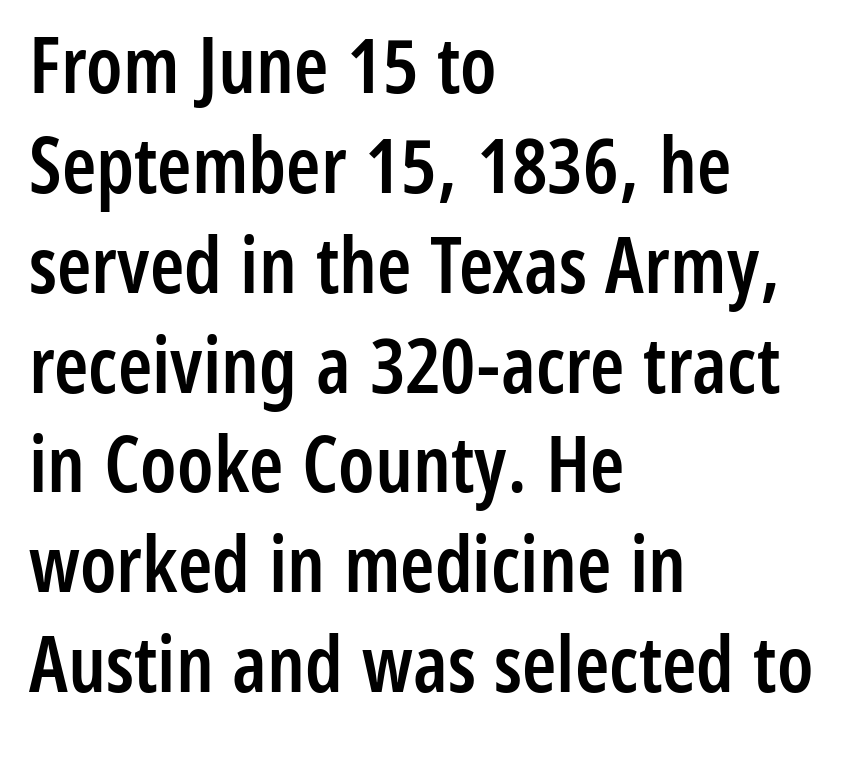
Line spacing here is normal. Each letter's strokes conclude bluntly, with no projecting serifs. This sample uses plain, unmodified letter spacing. In terms of weight, the rendering is demibold, just under bold.
